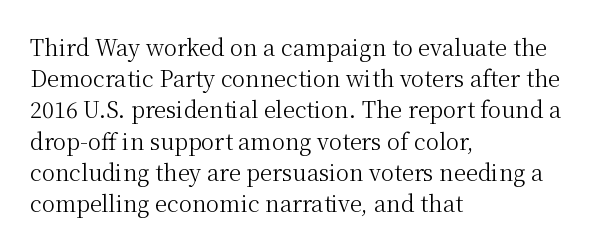
The image shows 22 px text type, upright; set left-aligned, normal line spacing (1.42x), normal letter spacing, not underlined.
